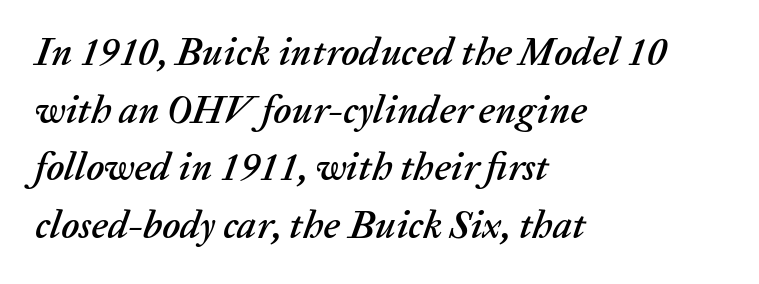
The image shows 39 px text type, italic (leaning right); set left-aligned, normal line spacing (1.48x), normal letter spacing, not underlined; low stroke contrast and a medium x-height.
